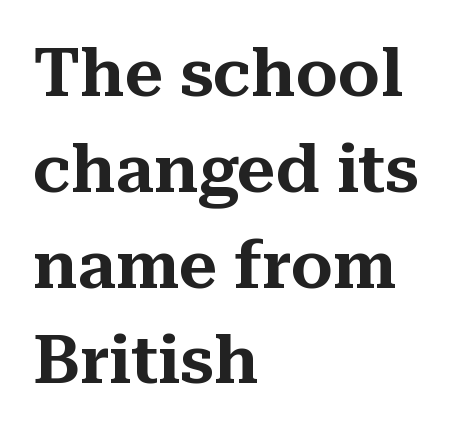
The image shows 67 px serif type, upright; set left-aligned, normal line spacing (1.43x), normal letter spacing, not underlined; medium stroke contrast and a medium x-height.
